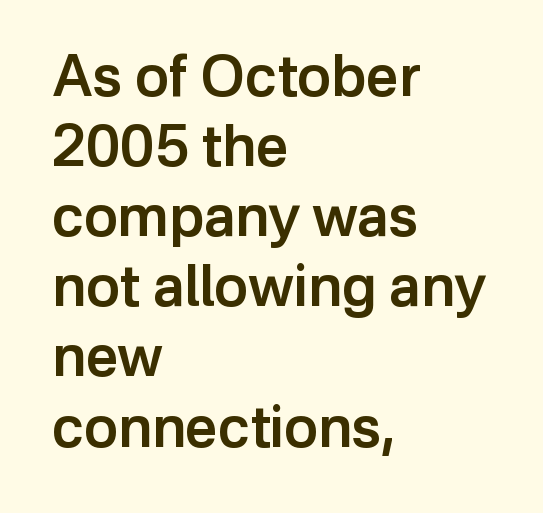
Q: Is the text bold? A: Semi-bold.
Q: Is the text italic (slanted)? A: No, it is upright.
Q: Is the typeface a serif or a sans-serif typeface? A: Sans-serif.
Q: Is the text underlined? A: No.
Q: How is the paragraph aligned? A: Left-aligned.
Q: Is the spacing between letters normal or unusually wide? A: Normal.
Q: Width (condensed, normal, or wide)? A: Normal.
Q: Stroke contrast? A: Low.
Q: x-height? A: Medium.
Q: Monospaced? A: No.
